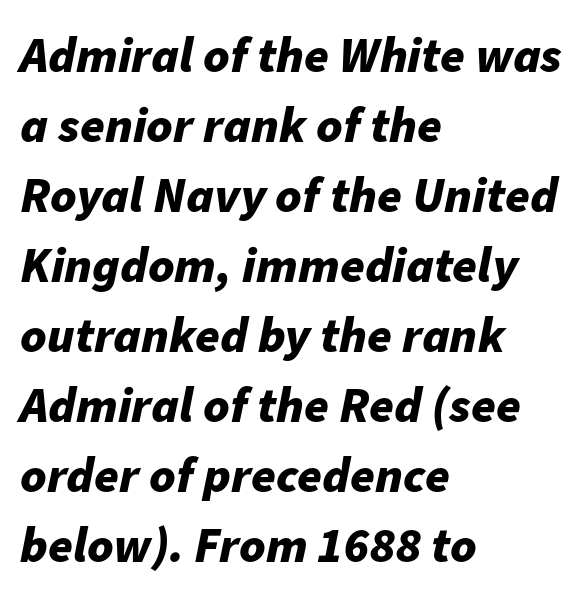
{"italic": "yes", "lean": "right", "slant_degrees": 11, "bold": "yes", "weight": "bold", "width": "normal", "stroke_contrast": "low", "x_height": "medium", "monospaced": "no", "underline": "no", "align": "left", "line_spacing": "normal", "line_spacing_ratio": 1.4, "letter_spacing": "normal", "letter_spacing_em": 0.0, "glyph_px": 50}
